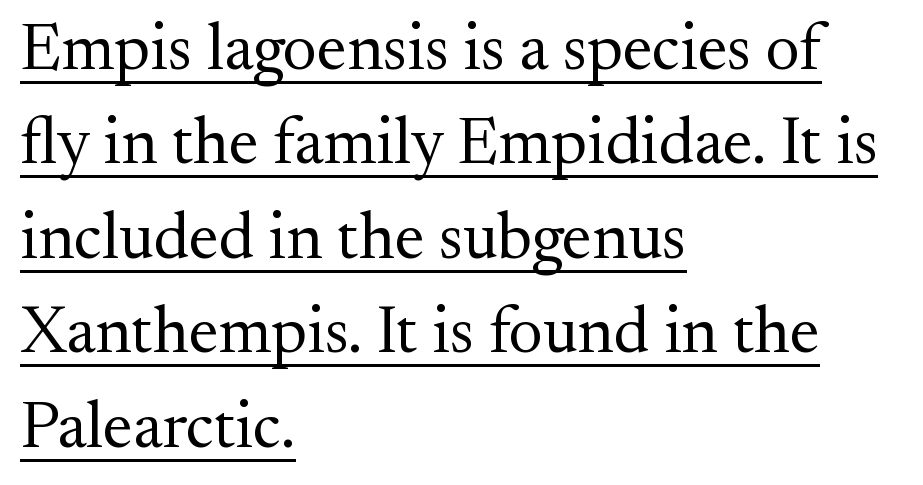
The face used here is rendered with its standard letterfit. This reads as an unemphasized weight, regular at the heaviest. What's the leading like? Ordinary, nothing unusual. Each line of the rendering has a horizontal stroke beneath the glyphs.
